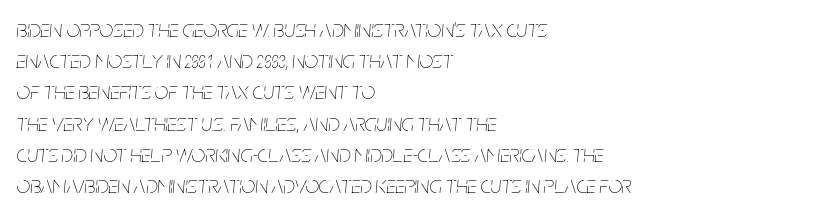
The image shows 24 px text type, italic (leaning right); set left-aligned, normal line spacing (1.3x), normal letter spacing, not underlined.
